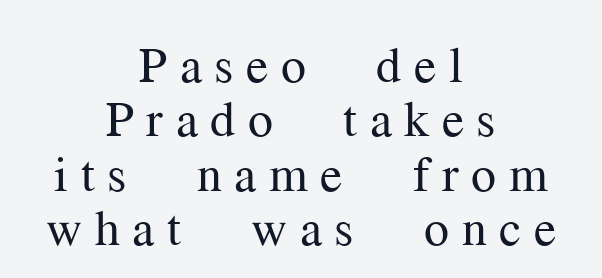
Q: Is the text bold? A: No.
Q: Is the text italic (slanted)? A: No, it is upright.
Q: Is the typeface a serif or a sans-serif typeface? A: Serif.
Q: Is the text underlined? A: No.
Q: How is the paragraph aligned? A: Centered.
Q: Is the spacing between letters normal or unusually wide? A: Unusually wide.
Q: Is the spacing between lines tight, normal or loose? A: Tight.
Q: Width (condensed, normal, or wide)? A: Normal.
Q: Stroke contrast? A: Medium.
Q: x-height? A: Medium.
Q: Monospaced? A: No.
